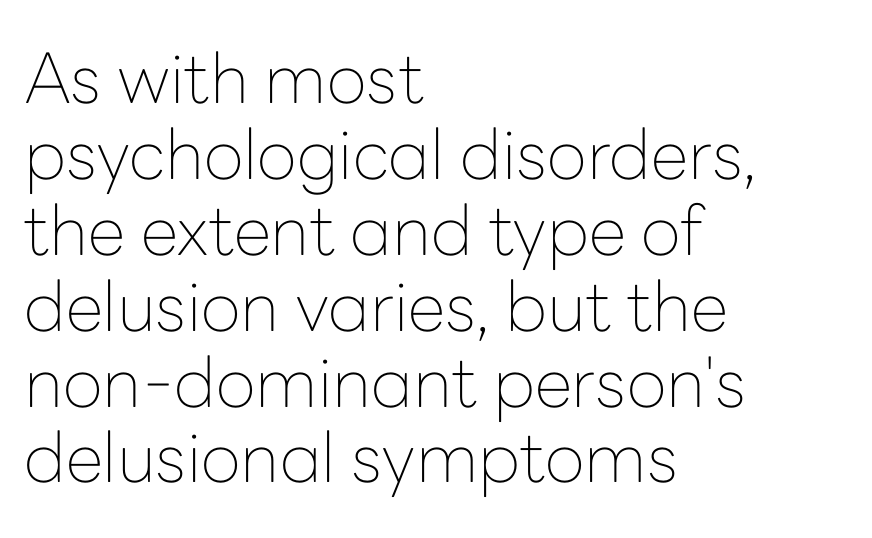
Q: Is the text bold? A: No.
Q: Is the text italic (slanted)? A: No, it is upright.
Q: Is the typeface a serif or a sans-serif typeface? A: Sans-serif.
Q: Is the text underlined? A: No.
Q: How is the paragraph aligned? A: Left-aligned.
Q: Is the spacing between letters normal or unusually wide? A: Normal.
Q: Is the spacing between lines tight, normal or loose? A: Tight.
Q: Width (condensed, normal, or wide)? A: Normal.
Q: Stroke contrast? A: Low.
Q: x-height? A: Medium.
Q: Monospaced? A: No.
